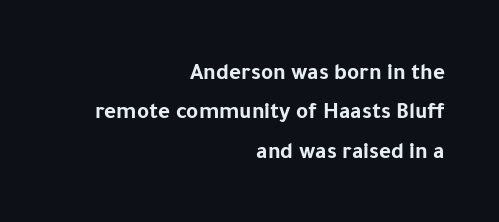
The image shows 23 px bold type, upright; set right-aligned, line spacing 1.71x, normal letter spacing, not underlined.
